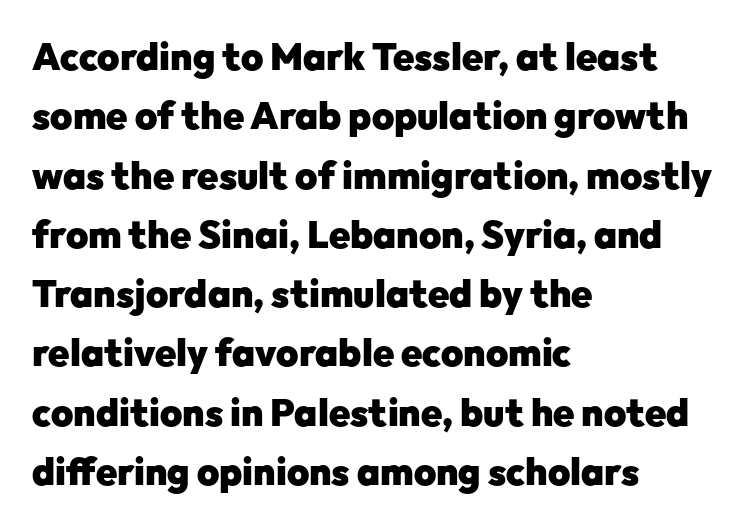
Q: Is the text bold? A: Yes.
Q: Is the text italic (slanted)? A: No, it is upright.
Q: Is the typeface a serif or a sans-serif typeface? A: Sans-serif.
Q: Is the text underlined? A: No.
Q: How is the paragraph aligned? A: Left-aligned.
Q: Is the spacing between letters normal or unusually wide? A: Normal.
Q: Is the spacing between lines tight, normal or loose? A: Normal.
Q: Width (condensed, normal, or wide)? A: Normal.
Q: Stroke contrast? A: Low.
Q: x-height? A: Medium.
Q: Monospaced? A: No.
